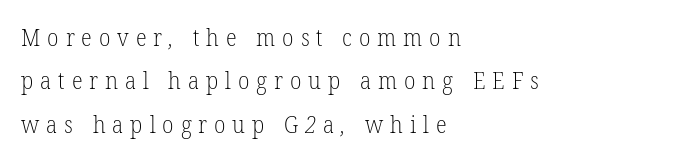
{"bold": "no", "underline": "no", "align": "left", "line_spacing_ratio": 1.89, "letter_spacing": "wide", "letter_spacing_em": 0.3, "glyph_px": 23}
